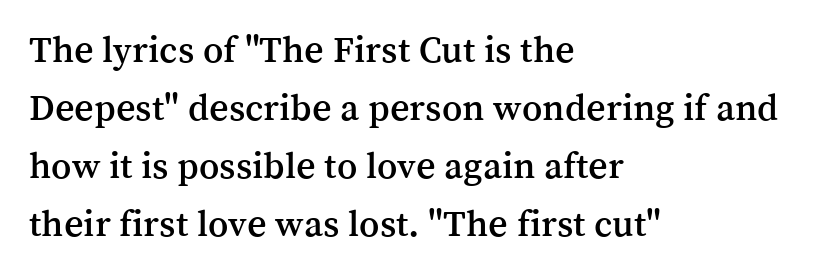
The rendering uses natural spacing where letterforms have individual widths. Every character sits straight up, as roman type does. Students, observe: this is what conventionally led text looks like. These lines are set flush left with a ragged right edge.
